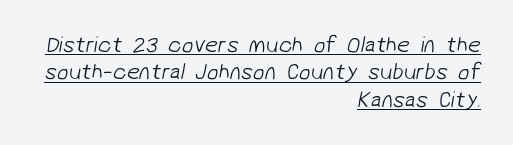
Q: Is the text bold? A: No.
Q: Is the text underlined? A: Yes.
Q: How is the paragraph aligned? A: Right-aligned.
Q: Is the spacing between letters normal or unusually wide? A: Normal.
